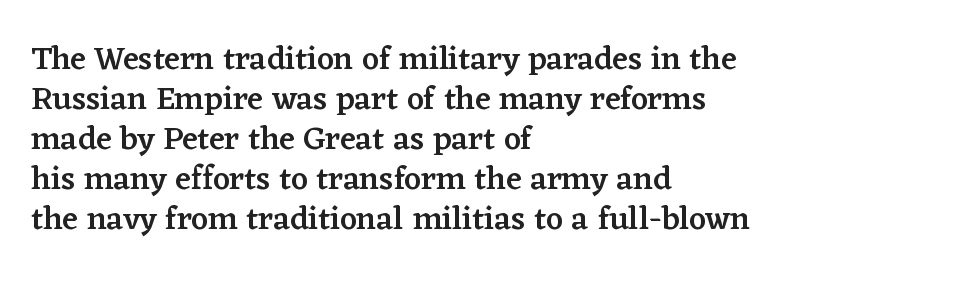
The image shows 33 px semibold serif type, upright; set left-aligned, line spacing 1.21x, normal letter spacing, not underlined; low stroke contrast and a medium x-height.
